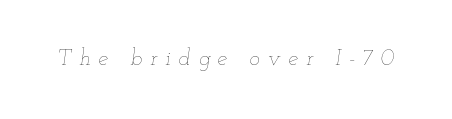
The image shows 22 px text type, italic (leaning right); set unusually wide letter spacing (+0.36 em), not underlined.
